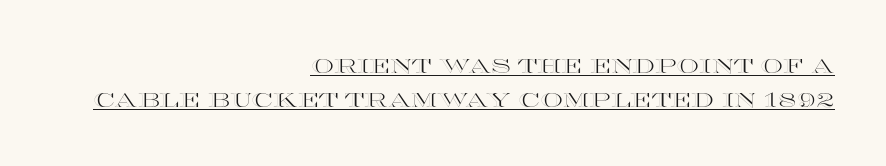
Q: Is the text italic (slanted)? A: No, it is upright.
Q: Is the text underlined? A: Yes.
Q: How is the paragraph aligned? A: Right-aligned.
Q: Is the spacing between letters normal or unusually wide? A: Normal.
Q: Is the spacing between lines tight, normal or loose? A: Normal.
